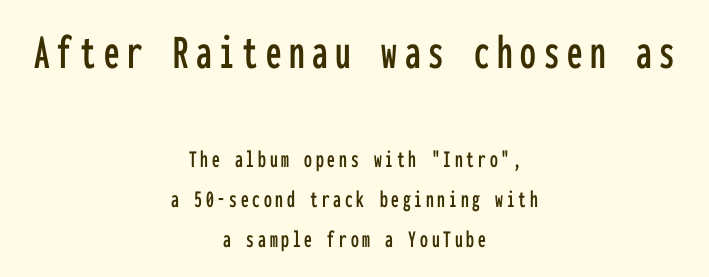
{"serif": "no", "italic": "no", "width": "condensed", "stroke_contrast": "low", "x_height": "medium", "monospaced": "yes", "underline": "no", "align": "center", "line_spacing": "normal", "line_spacing_ratio": 1.6, "larger_block": "first", "size_ratio": 2.0, "glyph_px": 50}
